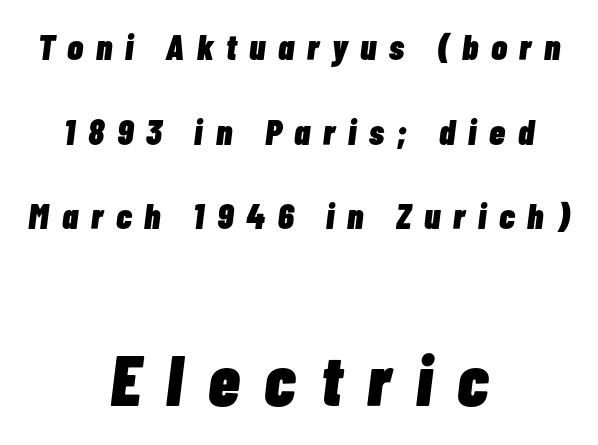
{"italic": "yes", "lean": "right", "slant_degrees": 7, "bold": "yes", "weight": "heavy", "width": "condensed", "stroke_contrast": "low", "x_height": "medium", "monospaced": "no", "underline": "no", "align": "center", "line_spacing": "loose", "line_spacing_ratio": 2.35, "letter_spacing": "wide", "letter_spacing_em": 0.36, "larger_block": "second", "size_ratio": 1.97, "glyph_px": 71}
